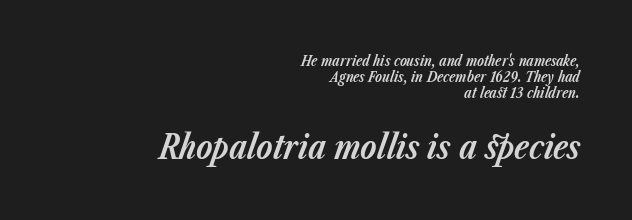
Q: Is the text bold? A: Yes.
Q: Is the text italic (slanted)? A: Yes, it leans right by about 23 degrees.
Q: Is the text underlined? A: No.
Q: How is the paragraph aligned? A: Right-aligned.
Q: Is the spacing between letters normal or unusually wide? A: Normal.
Q: Is the spacing between lines tight, normal or loose? A: Tight.
Q: Which block of text is set in a larger size, the first (top) or the second (bottom)? A: The second (bottom) one.
Q: Width (condensed, normal, or wide)? A: Normal.
Q: Stroke contrast? A: Low.
Q: x-height? A: Medium.
Q: Monospaced? A: No.
